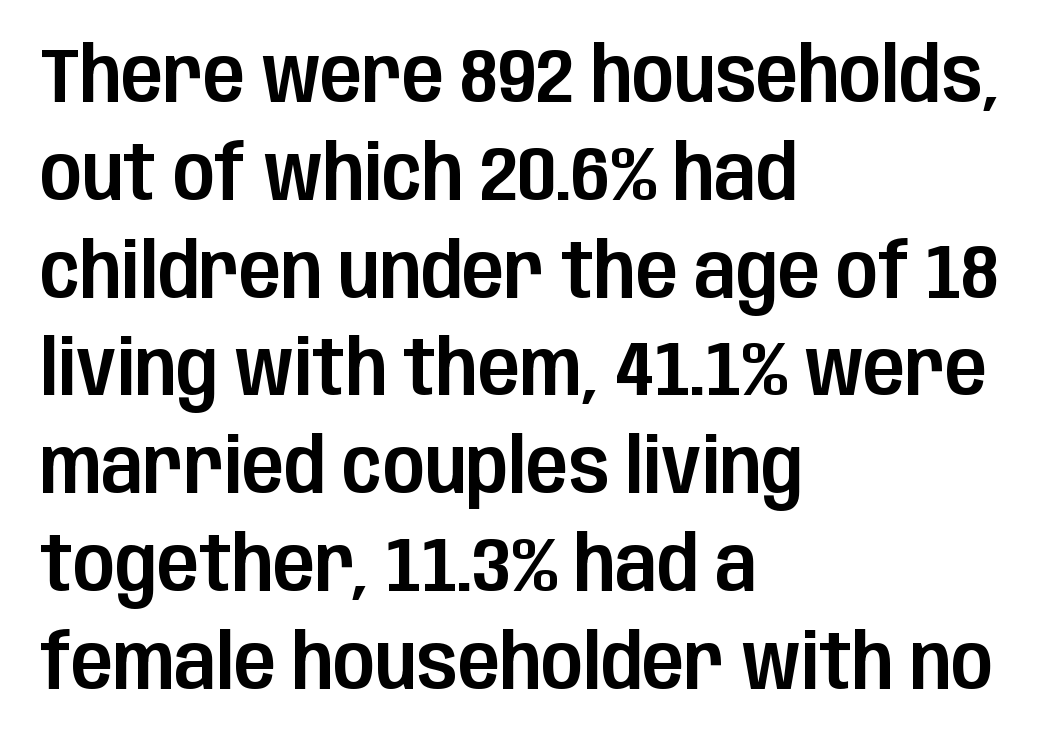
Q: Is the text italic (slanted)? A: No, it is upright.
Q: Is the typeface a serif or a sans-serif typeface? A: Sans-serif.
Q: Is the text underlined? A: No.
Q: How is the paragraph aligned? A: Left-aligned.
Q: Is the spacing between letters normal or unusually wide? A: Normal.
Q: Is the spacing between lines tight, normal or loose? A: Normal.
Q: Width (condensed, normal, or wide)? A: Condensed.
Q: Stroke contrast? A: Low.
Q: x-height? A: Large.
Q: Monospaced? A: No.
